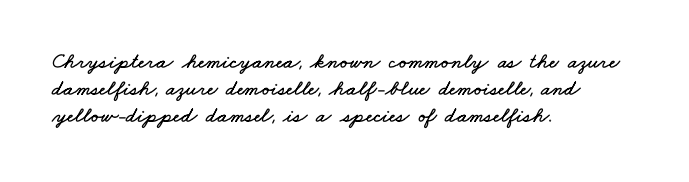
The image shows 22 px text type; set left-aligned, line spacing 1.23x, normal letter spacing, not underlined.
